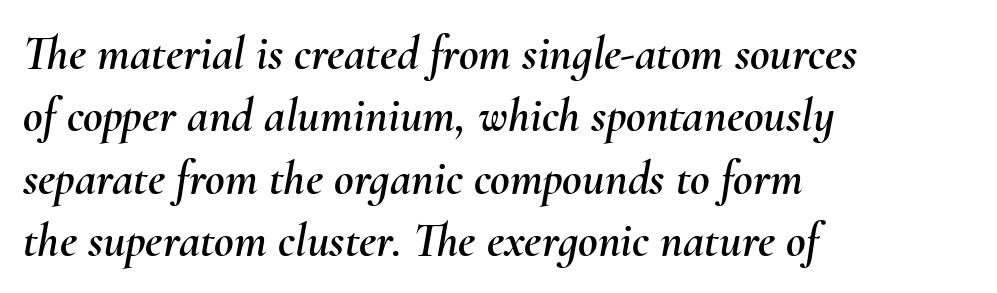
{"italic": "yes", "lean": "right", "slant_degrees": 10, "width": "normal", "stroke_contrast": "medium", "x_height": "small", "monospaced": "no", "underline": "no", "align": "left", "line_spacing": "normal", "line_spacing_ratio": 1.3, "letter_spacing": "normal", "letter_spacing_em": 0.0, "glyph_px": 48}
